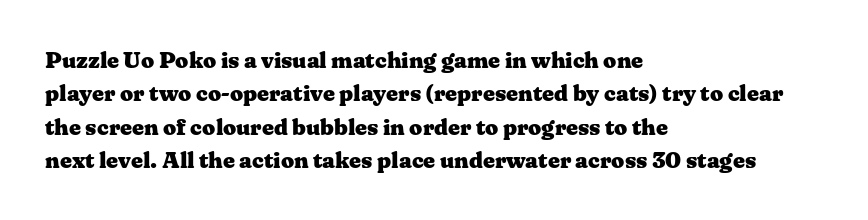
The image shows 23 px bold type, upright; set left-aligned, normal line spacing (1.45x), normal letter spacing, not underlined.
